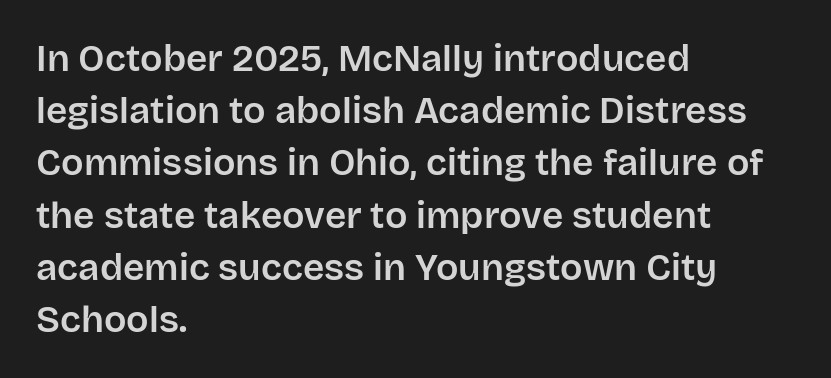
The image shows 37 px sans-serif type, upright; set left-aligned, normal line spacing (1.41x), normal letter spacing, not underlined; low stroke contrast and a large x-height.
